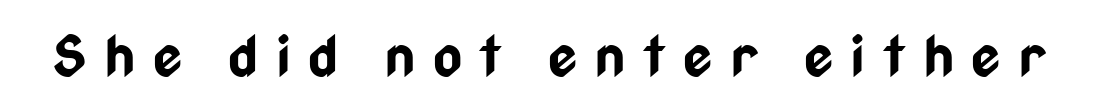
Q: Is the text bold? A: Yes.
Q: Is the text italic (slanted)? A: No, it is upright.
Q: Is the typeface a serif or a sans-serif typeface? A: Sans-serif.
Q: Is the text underlined? A: No.
Q: Is the spacing between letters normal or unusually wide? A: Unusually wide.
Q: Width (condensed, normal, or wide)? A: Condensed.
Q: Stroke contrast? A: Low.
Q: x-height? A: Medium.
Q: Monospaced? A: No.
